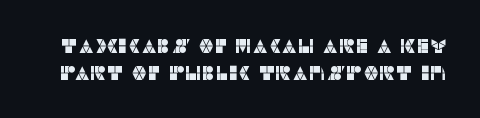
The words here are not underlined. In terms of letterspacing, this is plain default setting. Vertical strokes here are truly vertical. This sample keeps an unexceptional amount of space between lines.
